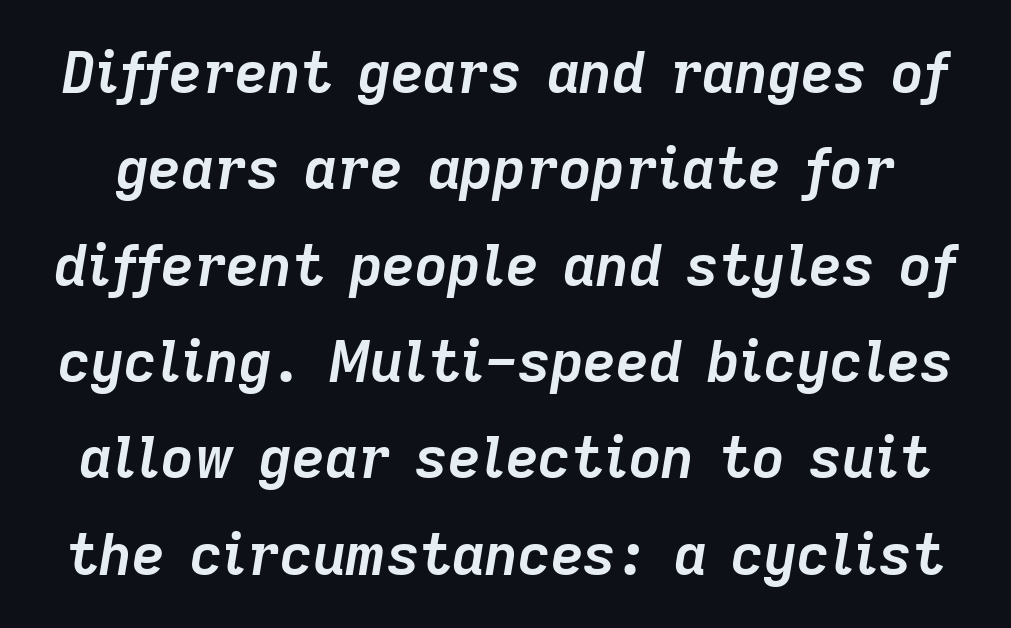
{"italic": "yes", "lean": "right", "slant_degrees": 9, "bold": "yes", "weight": "semibold", "width": "normal", "stroke_contrast": "low", "x_height": "medium", "monospaced": "no", "underline": "no", "line_spacing": "normal", "line_spacing_ratio": 1.69, "letter_spacing": "normal", "letter_spacing_em": 0.0, "glyph_px": 57}
